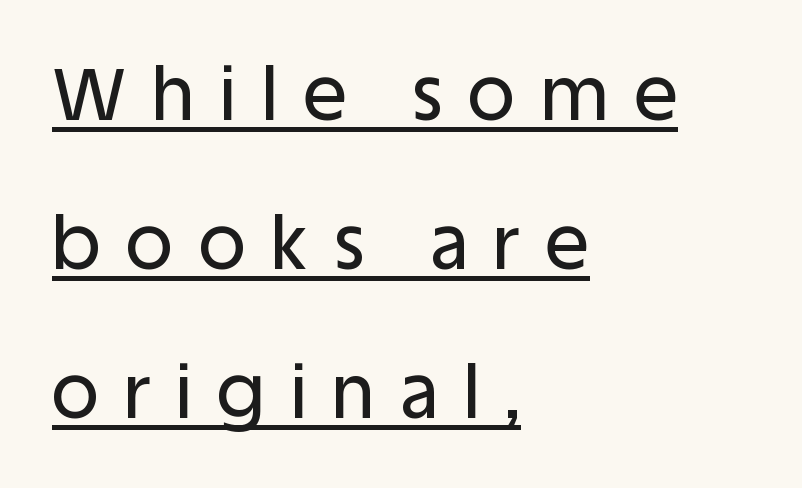
Caption: multi-line text, flush left, ragged right. Honestly, the letter spacing is so wide it's the main thing you notice. Unlike italic type, these characters show no tilt at all. Is there much room between lines? Yes — plenty of vertical air separates them.
